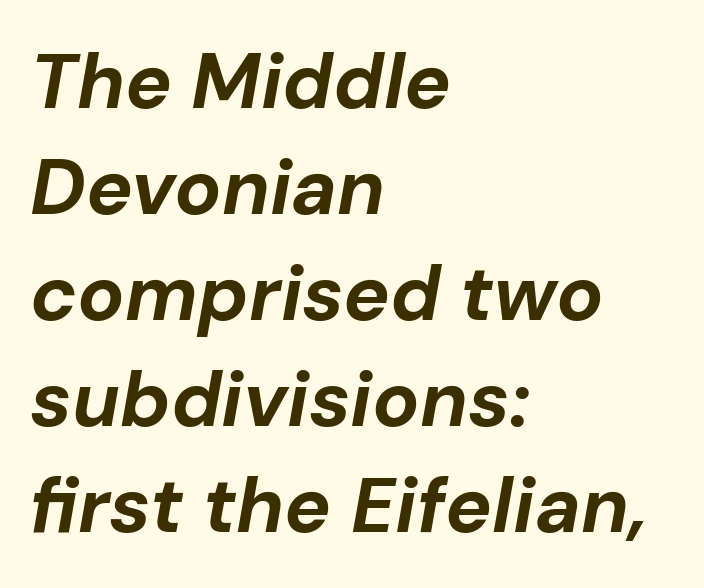
The image shows 78 px bold type, italic (leaning right); set left-aligned, normal line spacing (1.36x), normal letter spacing, not underlined; low stroke contrast and a medium x-height.
